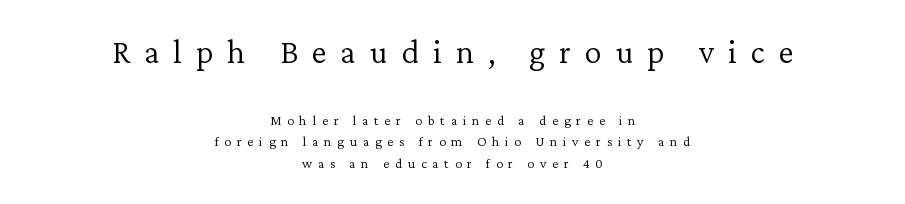
The image shows 34 px light serif type, upright; set centered, normal line spacing (1.54x), unusually wide letter spacing (+0.41 em), not underlined; the first (top) block is 2.43x larger; low stroke contrast and a medium x-height.
